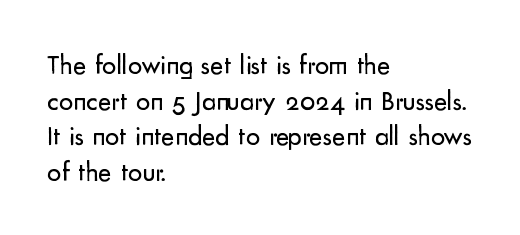
{"serif": "no", "italic": "no", "bold": "no", "weight": "regular", "width": "normal", "stroke_contrast": "low", "x_height": "small", "monospaced": "no", "underline": "no", "align": "left", "line_spacing": "normal", "line_spacing_ratio": 1.27, "letter_spacing": "normal", "letter_spacing_em": 0.0, "glyph_px": 28}
